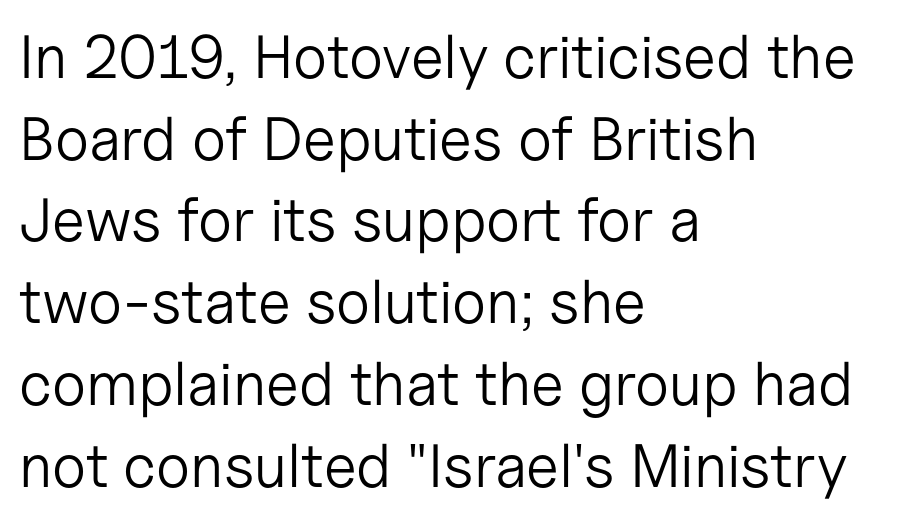
{"serif": "no", "italic": "no", "bold": "no", "weight": "light", "width": "normal", "stroke_contrast": "low", "x_height": "medium", "monospaced": "no", "underline": "no", "align": "left", "line_spacing": "normal", "line_spacing_ratio": 1.34, "letter_spacing": "normal", "letter_spacing_em": 0.0, "glyph_px": 61}
